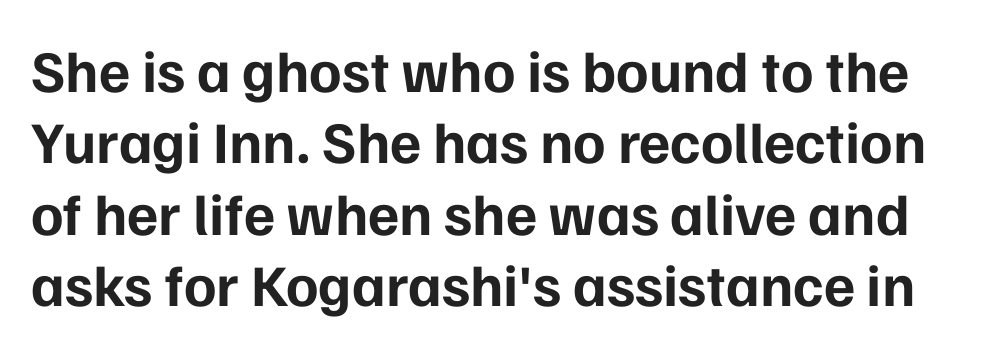
Serifs: no, the terminals of the letterforms are clean. Underlining? Definitely not there. Here the designer chose a conventional face with non-uniform glyph widths. These lines were composed using upright roman letters. Students, this is bold: see how much ink each stroke carries. Here the glyphs are tracked normally, forming tight word shapes.
